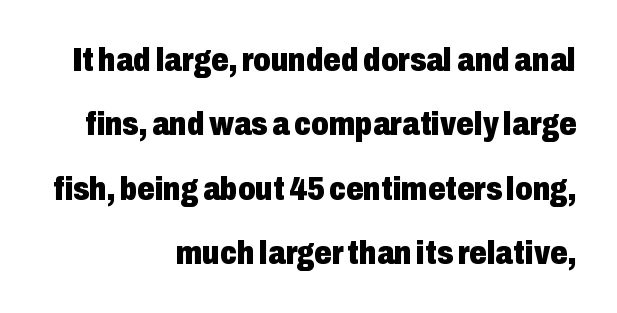
Q: Is the text bold? A: Yes.
Q: Is the text italic (slanted)? A: No, it is upright.
Q: Is the typeface a serif or a sans-serif typeface? A: Sans-serif.
Q: Is the text underlined? A: No.
Q: How is the paragraph aligned? A: Right-aligned.
Q: Is the spacing between letters normal or unusually wide? A: Normal.
Q: Width (condensed, normal, or wide)? A: Condensed.
Q: Stroke contrast? A: Low.
Q: x-height? A: Medium.
Q: Monospaced? A: No.
